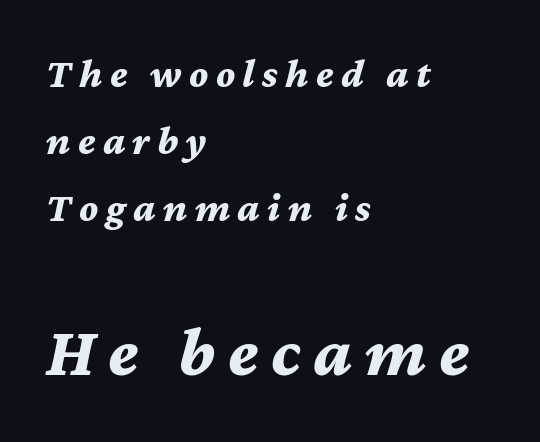
Pretty heavy lettering here — definitely bold. These lines are rendered in a variable-pitch font. Rows of type keep a routine distance in the vertical direction. Small over large — that's the arrangement of the two blocks here. Caption: multi-line text, flush left, ragged right. The specimen reads as italic at a glance.
